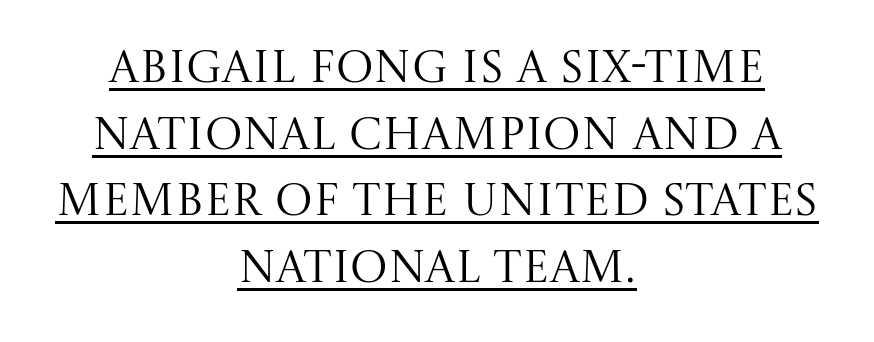
{"serif": "yes", "italic": "no", "bold": "no", "weight": "regular", "width": "normal", "stroke_contrast": "medium", "x_height": "large", "monospaced": "no", "underline": "yes", "align": "center", "line_spacing": "normal", "line_spacing_ratio": 1.48, "letter_spacing": "normal", "letter_spacing_em": 0.0, "glyph_px": 45}
